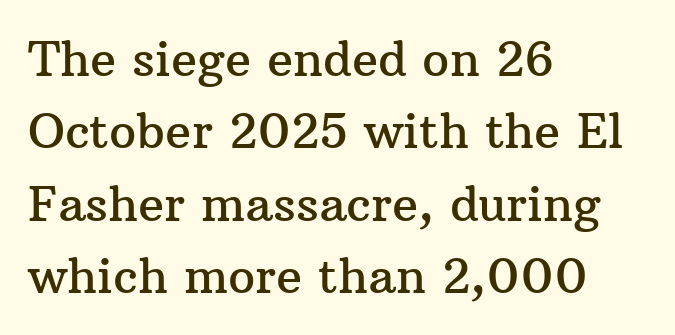
Q: Is the text italic (slanted)? A: No, it is upright.
Q: Is the typeface a serif or a sans-serif typeface? A: Serif.
Q: Is the text underlined? A: No.
Q: How is the paragraph aligned? A: Left-aligned.
Q: Is the spacing between letters normal or unusually wide? A: Normal.
Q: Is the spacing between lines tight, normal or loose? A: Normal.
Q: Width (condensed, normal, or wide)? A: Normal.
Q: Stroke contrast? A: Medium.
Q: x-height? A: Medium.
Q: Monospaced? A: No.
